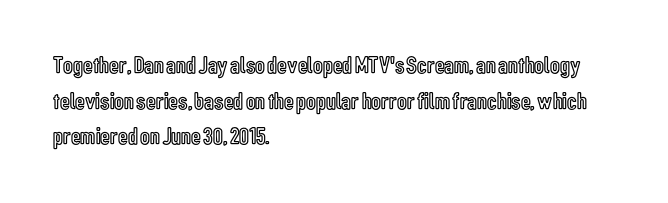
Q: Is the text italic (slanted)? A: No, it is upright.
Q: Is the text underlined? A: No.
Q: How is the paragraph aligned? A: Left-aligned.
Q: Is the spacing between letters normal or unusually wide? A: Normal.
Q: Is the spacing between lines tight, normal or loose? A: Normal.
